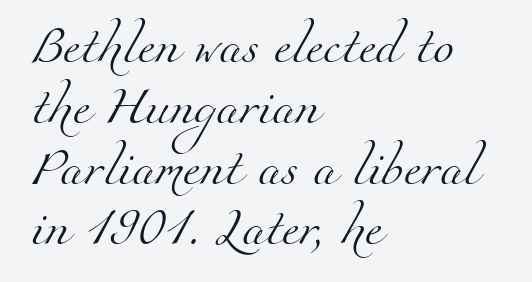
The image shows 38 px light serif type; set left-aligned, normal line spacing (1.6x), normal letter spacing, not underlined; medium stroke contrast and a small x-height.
